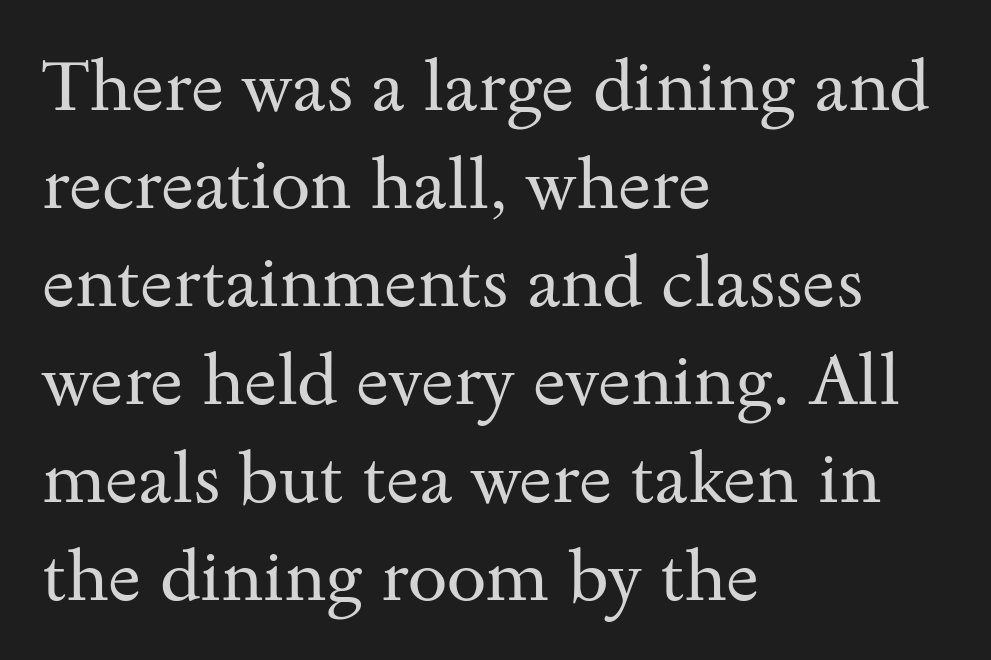
Q: Is the text bold? A: No.
Q: Is the text italic (slanted)? A: No, it is upright.
Q: Is the typeface a serif or a sans-serif typeface? A: Serif.
Q: Is the text underlined? A: No.
Q: How is the paragraph aligned? A: Left-aligned.
Q: Is the spacing between letters normal or unusually wide? A: Normal.
Q: Is the spacing between lines tight, normal or loose? A: Normal.
Q: Width (condensed, normal, or wide)? A: Wide.
Q: Stroke contrast? A: Medium.
Q: x-height? A: Small.
Q: Monospaced? A: No.
